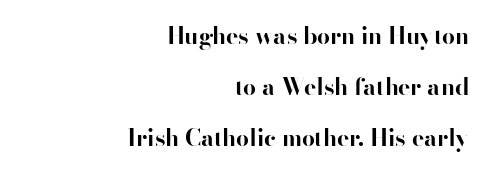
Italic? Not at all — the glyphs are vertical. Is the letter spacing exaggerated? No — it looks like the ordinary default. Heavy, bold letterforms. The text block is weighted toward the right margin, trailing off unevenly leftward.
